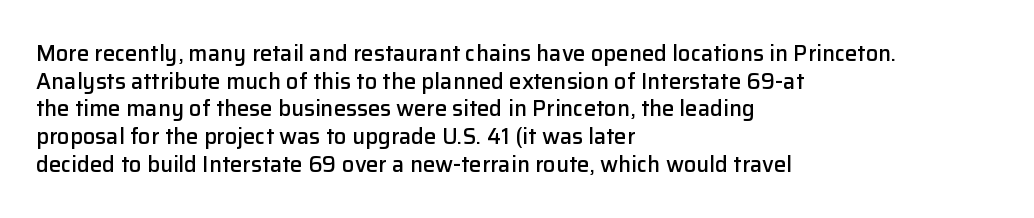
Q: Is the text bold? A: Semi-bold.
Q: Is the text italic (slanted)? A: No, it is upright.
Q: Is the text underlined? A: No.
Q: How is the paragraph aligned? A: Left-aligned.
Q: Is the spacing between letters normal or unusually wide? A: Normal.
Q: Is the spacing between lines tight, normal or loose? A: Normal.
